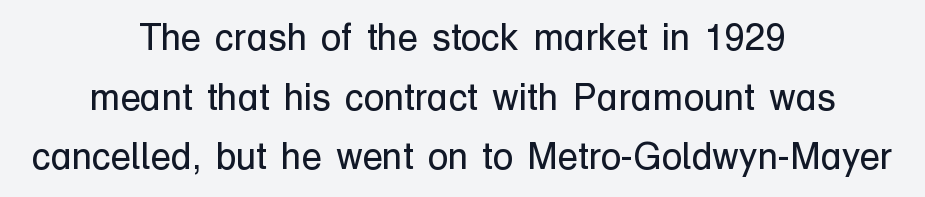
This is roman type, the default non-slanted kind. Underline: absent. Short and long lines alike share a common midpoint. Weight: not bold — regular or lighter.
